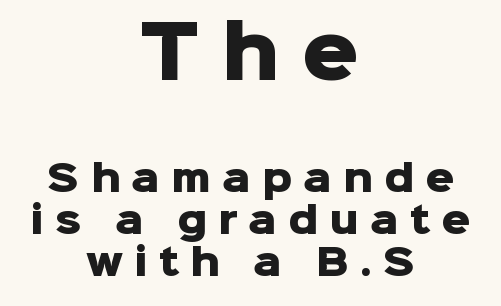
{"serif": "no", "italic": "no", "bold": "yes", "weight": "heavy", "width": "normal", "stroke_contrast": "low", "x_height": "medium", "monospaced": "no", "underline": "no", "align": "center", "line_spacing_ratio": 1.17, "letter_spacing": "wide", "letter_spacing_em": 0.31, "larger_block": "first", "size_ratio": 1.97, "glyph_px": 71}
